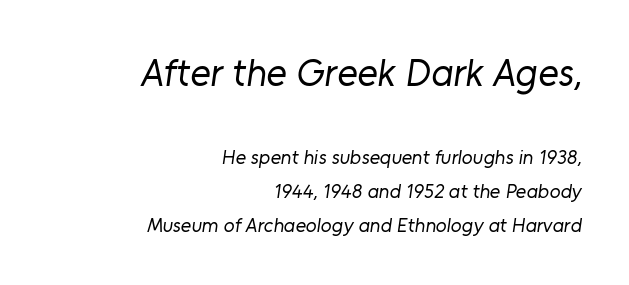
{"serif": "no", "bold": "no", "weight": "regular", "width": "normal", "stroke_contrast": "low", "x_height": "medium", "monospaced": "no", "underline": "no", "align": "right", "line_spacing": "normal", "line_spacing_ratio": 1.69, "letter_spacing": "normal", "letter_spacing_em": 0.0, "larger_block": "first", "size_ratio": 1.95, "glyph_px": 39}
